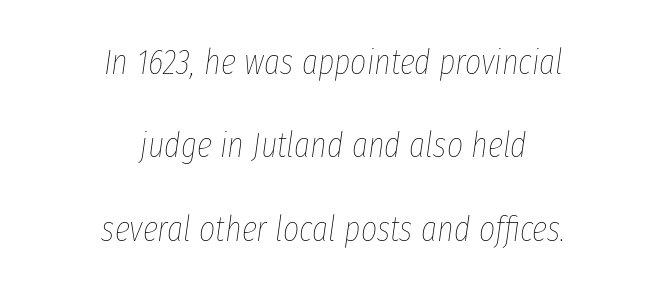
The letters are slanted; this is an italic face. Students, observe: this is what heavily led, spacious text looks like. The words here are not underlined. The rendering keeps characters at their native spacing. Heft: none added — not bold. Typeset on center — no edge is straight.
